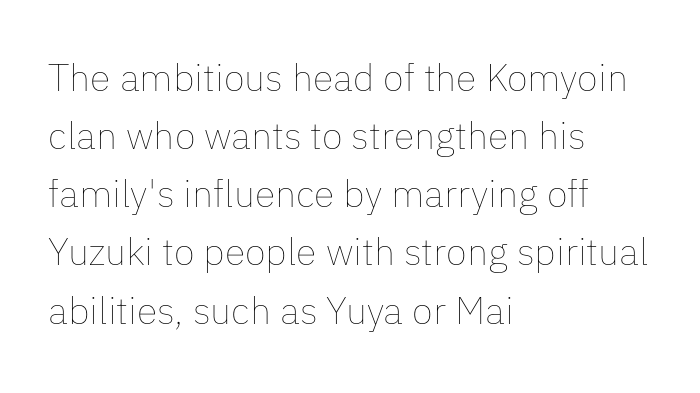
The image shows 38 px thin type, upright; set left-aligned, normal line spacing (1.53x), normal letter spacing, not underlined; low stroke contrast and a medium x-height.
